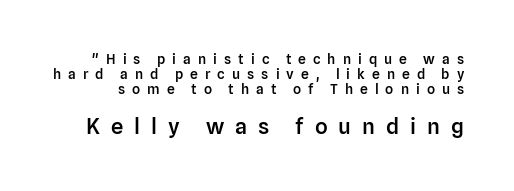
{"italic": "no", "bold": "semi", "underline": "no", "line_spacing": "tight", "line_spacing_ratio": 1.06, "letter_spacing": "wide", "letter_spacing_em": 0.5, "larger_block": "second", "size_ratio": 1.57, "glyph_px": 22}
